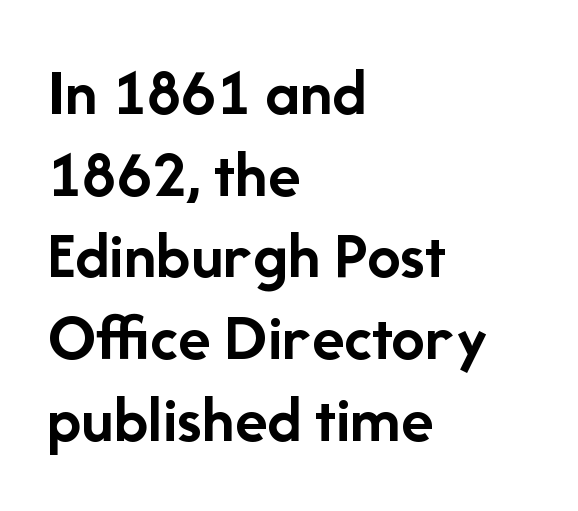
The image shows 67 px semibold sans-serif type, upright; set left-aligned, line spacing 1.22x, normal letter spacing, not underlined; low stroke contrast and a medium x-height.
